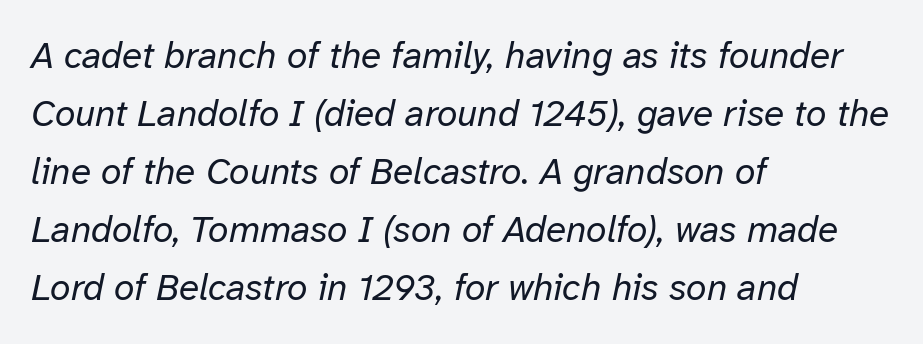
The lettering tilts uniformly, giving the passage an italic look. Is there much room between lines? A standard amount, neither cramped nor airy. The paragraph shown leans on its left margin. Stroke thickness stays within the range of a standard reading face or lighter. Looks like regular typesetting: each glyph gets only the width it needs. The zone under the glyphs is completely vacant.
